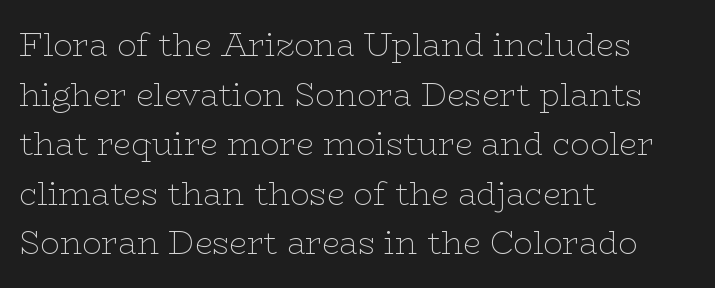
{"serif": "yes", "italic": "no", "bold": "no", "weight": "thin", "width": "wide", "stroke_contrast": "low", "x_height": "medium", "monospaced": "no", "underline": "no", "align": "left", "line_spacing": "normal", "line_spacing_ratio": 1.55, "letter_spacing": "normal", "letter_spacing_em": 0.0, "glyph_px": 32}
